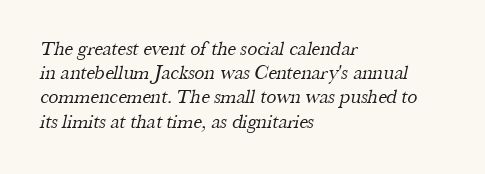
{"bold": "no", "underline": "no", "align": "left", "line_spacing_ratio": 1.21, "letter_spacing": "normal", "letter_spacing_em": 0.0, "glyph_px": 20}
